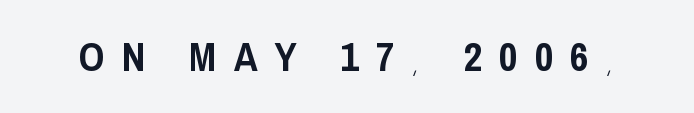
The image shows 40 px condensed sans-serif type, upright; set unusually wide letter spacing (+0.43 em), not underlined; low stroke contrast and a large x-height.
